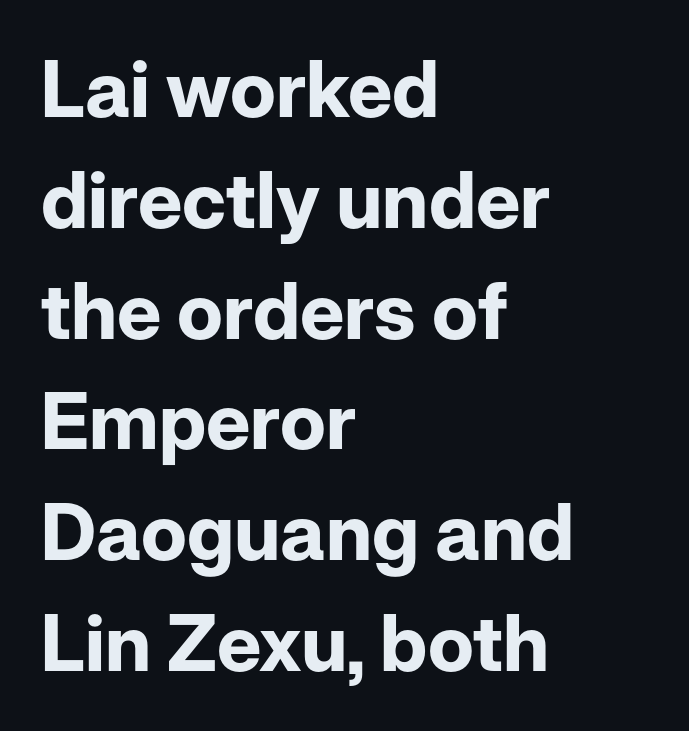
{"serif": "no", "italic": "no", "bold": "yes", "weight": "bold", "width": "normal", "stroke_contrast": "low", "x_height": "medium", "monospaced": "no", "underline": "no", "align": "left", "line_spacing": "normal", "line_spacing_ratio": 1.42, "letter_spacing": "normal", "letter_spacing_em": 0.0, "glyph_px": 78}
